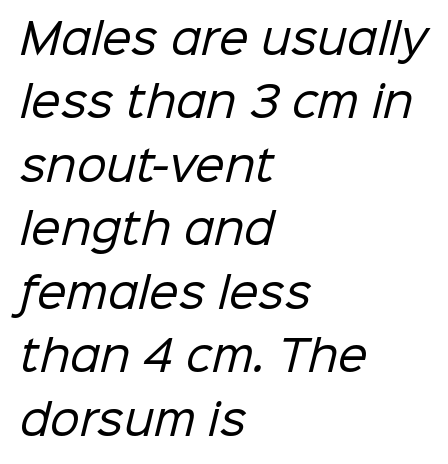
Q: Is the text bold? A: No.
Q: Is the typeface a serif or a sans-serif typeface? A: Sans-serif.
Q: Is the text underlined? A: No.
Q: How is the paragraph aligned? A: Left-aligned.
Q: Is the spacing between letters normal or unusually wide? A: Normal.
Q: Is the spacing between lines tight, normal or loose? A: Normal.
Q: Width (condensed, normal, or wide)? A: Normal.
Q: Stroke contrast? A: Low.
Q: x-height? A: Medium.
Q: Monospaced? A: No.
